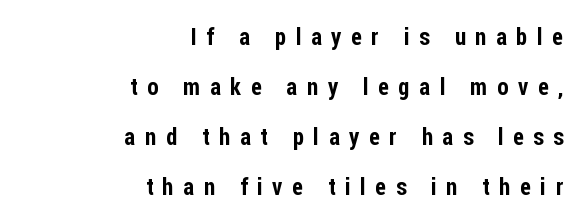
Notice the wide empty band between every row — that's loose leading. Line ends are locked; line starts wander. Underline: absent. Posture: straight, roman, zero tilt. Substantial extra tracking has been applied to these lines.
